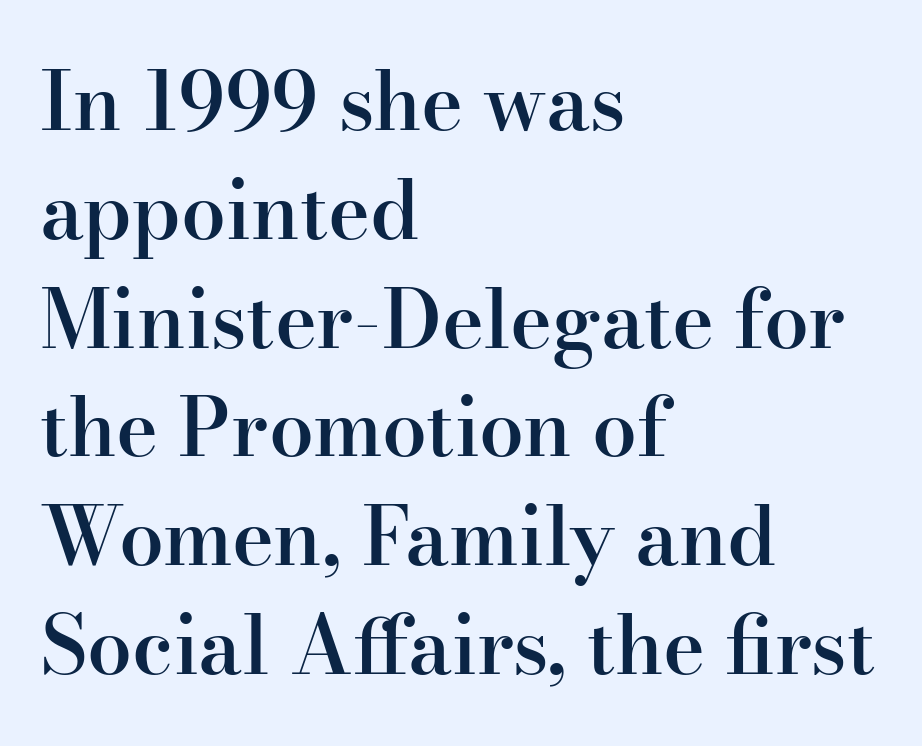
{"serif": "yes", "italic": "no", "bold": "semi", "weight": "semibold", "width": "normal", "stroke_contrast": "high", "x_height": "small", "monospaced": "no", "underline": "no", "align": "left", "line_spacing": "normal", "line_spacing_ratio": 1.36, "letter_spacing": "normal", "letter_spacing_em": 0.0, "glyph_px": 80}
